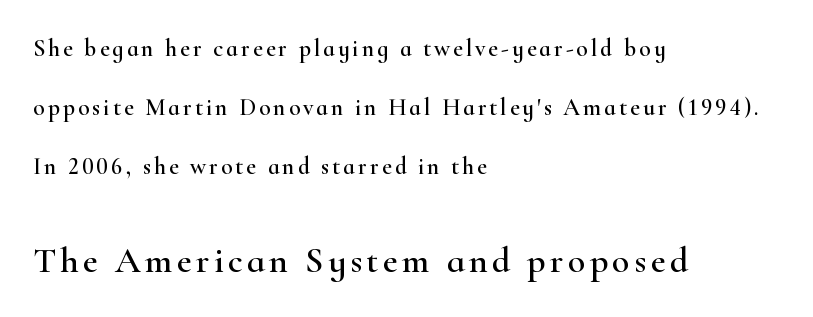
The image shows 36 px wide serif type, upright; set left-aligned, loose line spacing (2.45x), not underlined; the second (bottom) block is 1.5x larger; high stroke contrast and a small x-height.
